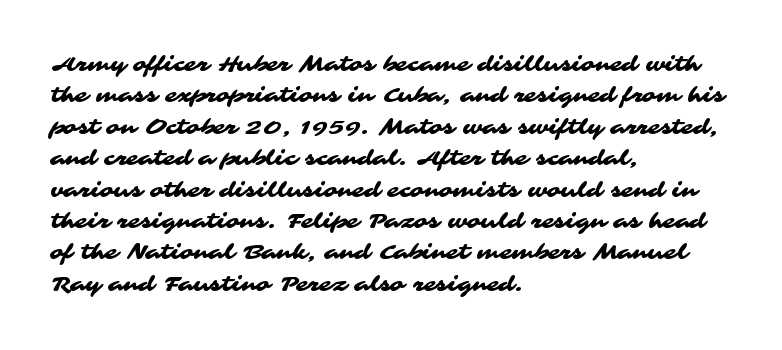
Q: Is the text underlined? A: No.
Q: How is the paragraph aligned? A: Left-aligned.
Q: Is the spacing between letters normal or unusually wide? A: Normal.
Q: Is the spacing between lines tight, normal or loose? A: Normal.
